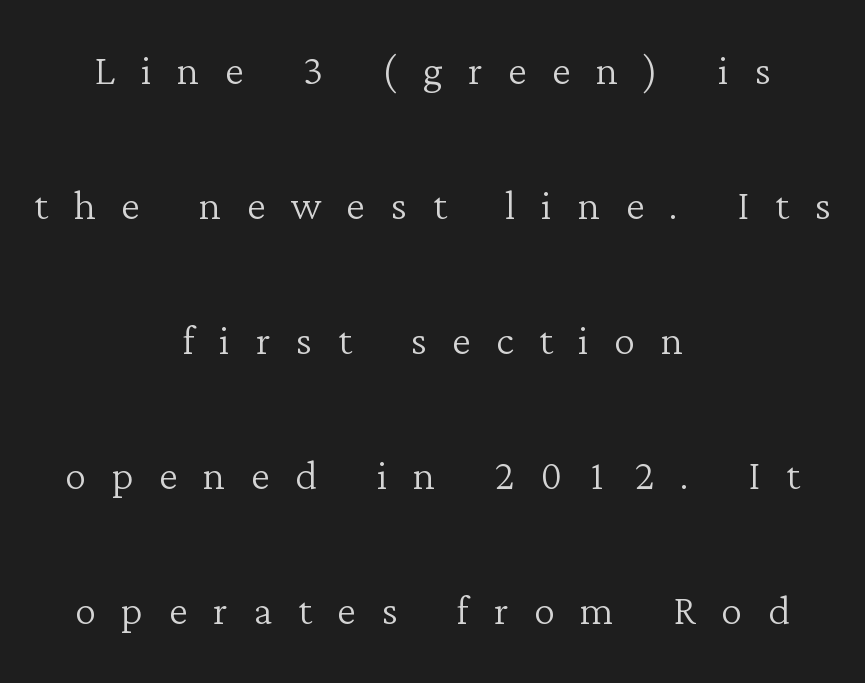
This rendering uses center alignment, leaving both contours irregular but symmetric. Heft: none added — not bold. Loosely led — the rows are spread out. The font family rendered here belongs to the serif group. A typesetter would call this proportional, since set widths differ per character.
